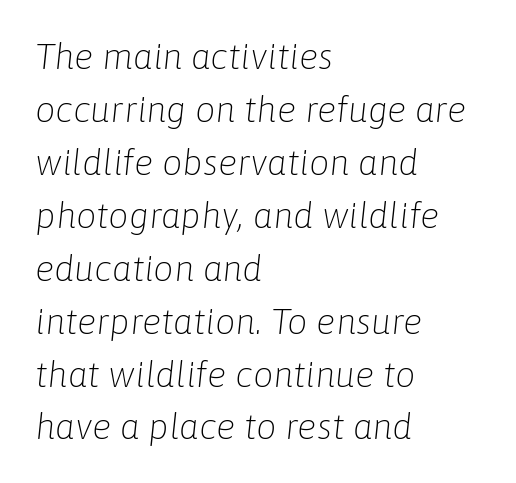
The letters advance in unequal steps, a hallmark of proportional type. Nobody drew a line under any word here. Regarding leading, the lines here are spaced in the standard way. This sample uses an oblique cut, with every glyph tilted off the vertical. Reading down the block, your eye returns to a fixed left position each line.
